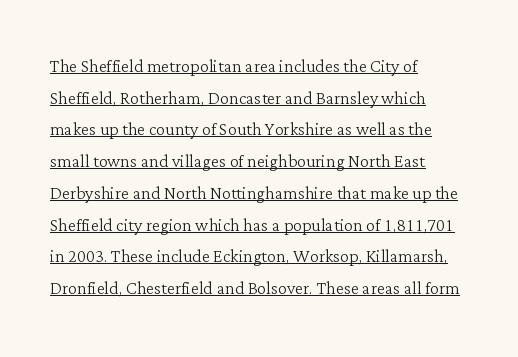
Compared with typical body copy, the letter spacing here is the same. The letterforms sit at book weight or below. If you drew a line through each stem, it would be perfectly vertical. Does a line run under the words? Yes, clearly.
